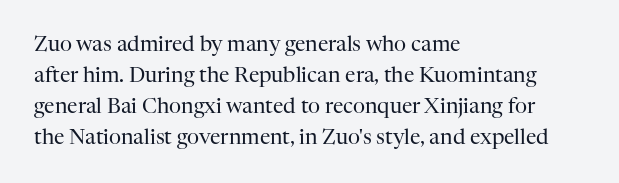
Q: Is the text bold? A: No.
Q: Is the text italic (slanted)? A: No, it is upright.
Q: Is the text underlined? A: No.
Q: How is the paragraph aligned? A: Left-aligned.
Q: Is the spacing between letters normal or unusually wide? A: Normal.
Q: Is the spacing between lines tight, normal or loose? A: Normal.
